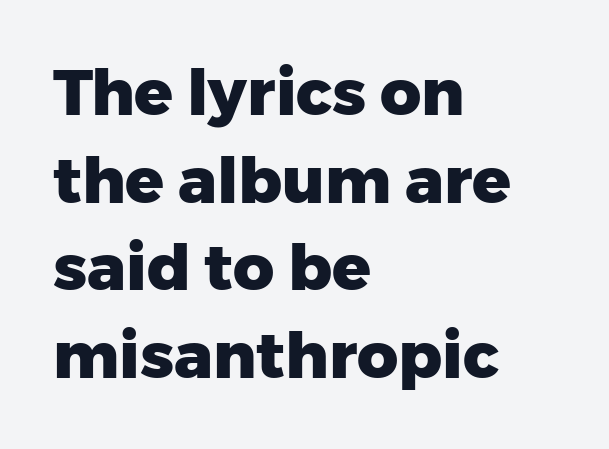
Q: Is the text bold? A: Yes.
Q: Is the text italic (slanted)? A: No, it is upright.
Q: Is the typeface a serif or a sans-serif typeface? A: Sans-serif.
Q: Is the text underlined? A: No.
Q: How is the paragraph aligned? A: Left-aligned.
Q: Is the spacing between letters normal or unusually wide? A: Normal.
Q: Is the spacing between lines tight, normal or loose? A: Normal.
Q: Width (condensed, normal, or wide)? A: Normal.
Q: Stroke contrast? A: Low.
Q: x-height? A: Medium.
Q: Monospaced? A: No.
